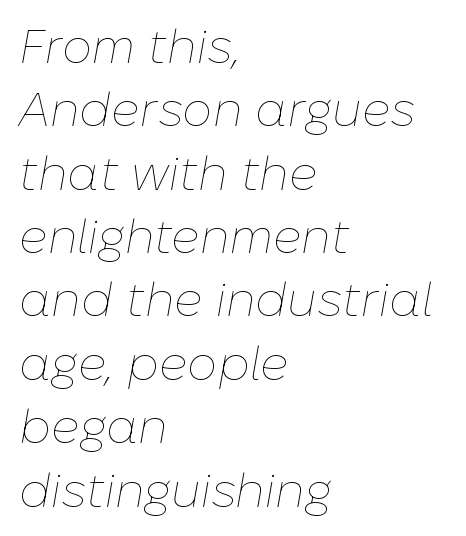
The image shows 48 px thin type, italic (leaning right); set left-aligned, normal line spacing (1.32x), normal letter spacing, not underlined; low stroke contrast and a medium x-height.
